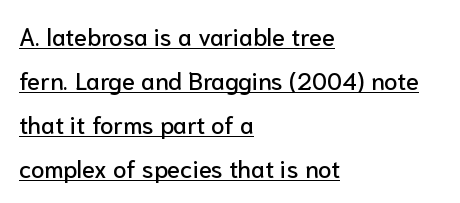
The image shows 24 px text type, upright; set left-aligned, line spacing 1.84x, normal letter spacing, underlined.
